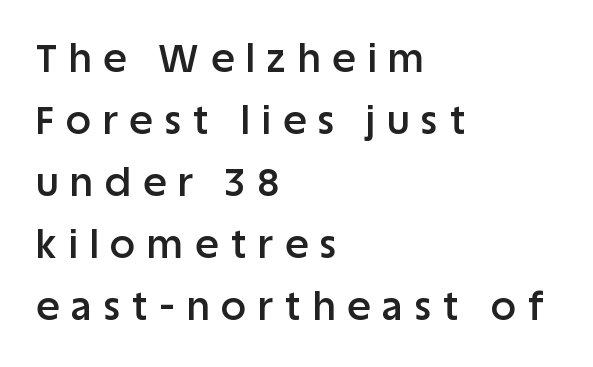
The image shows 39 px semibold sans-serif type, upright; set left-aligned, normal line spacing (1.59x), unusually wide letter spacing (+0.31 em), not underlined; low stroke contrast and a large x-height.
